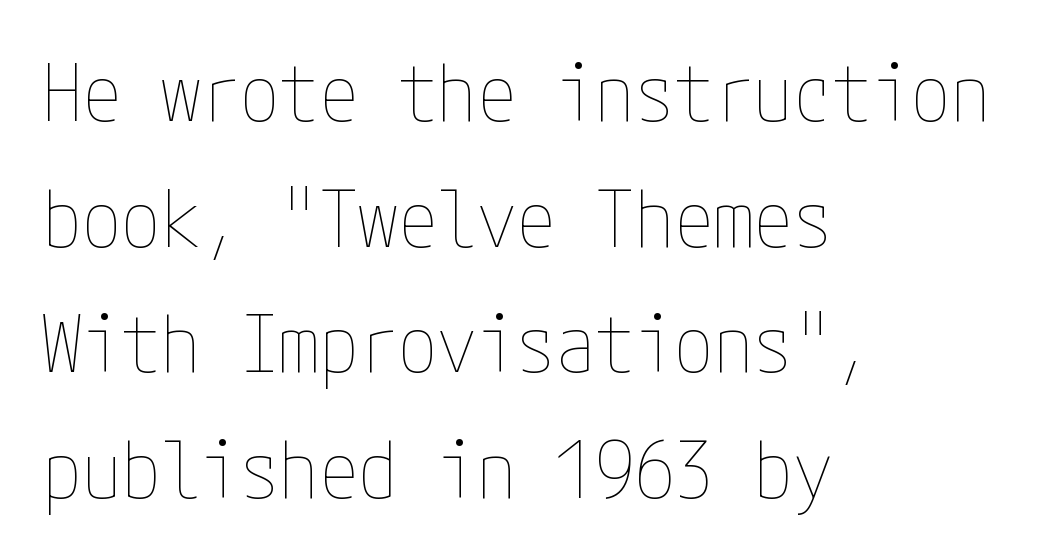
{"italic": "no", "bold": "no", "weight": "thin", "width": "condensed", "stroke_contrast": "low", "x_height": "medium", "underline": "no", "align": "left", "line_spacing": "normal", "line_spacing_ratio": 1.59, "letter_spacing": "normal", "letter_spacing_em": 0.0, "glyph_px": 79}
